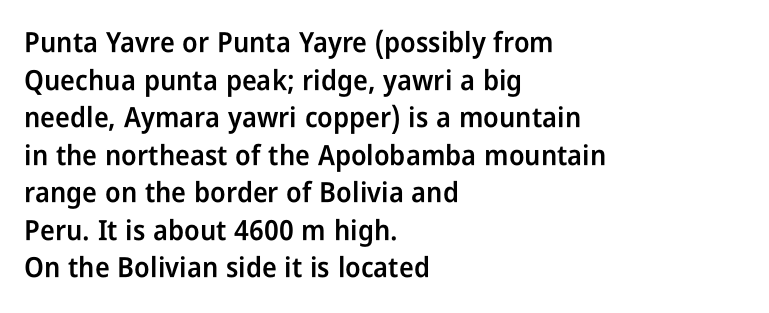
{"serif": "no", "italic": "no", "bold": "semi", "weight": "semibold", "width": "condensed", "stroke_contrast": "low", "x_height": "medium", "monospaced": "no", "underline": "no", "align": "left", "line_spacing": "normal", "line_spacing_ratio": 1.34, "letter_spacing": "normal", "letter_spacing_em": 0.0, "glyph_px": 28}
